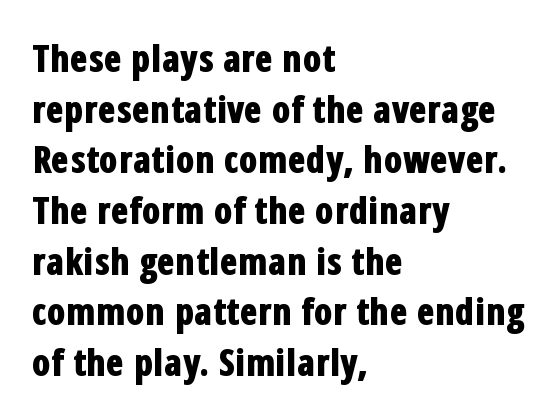
Q: Is the text bold? A: Yes.
Q: Is the text italic (slanted)? A: No, it is upright.
Q: Is the typeface a serif or a sans-serif typeface? A: Sans-serif.
Q: Is the text underlined? A: No.
Q: How is the paragraph aligned? A: Left-aligned.
Q: Is the spacing between letters normal or unusually wide? A: Normal.
Q: Is the spacing between lines tight, normal or loose? A: Normal.
Q: Width (condensed, normal, or wide)? A: Condensed.
Q: Stroke contrast? A: Low.
Q: x-height? A: Medium.
Q: Monospaced? A: No.
